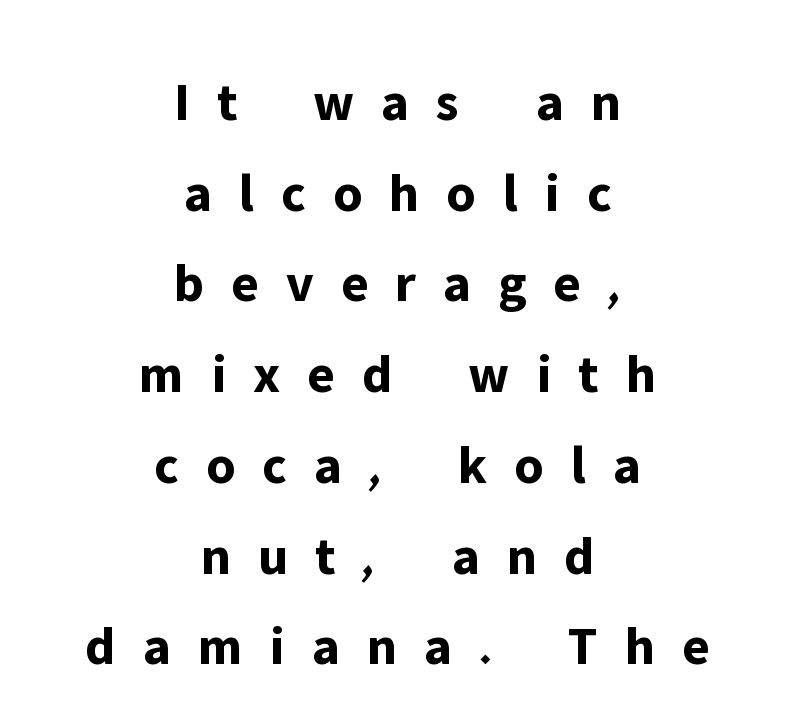
Q: Is the text bold? A: Yes.
Q: Is the text italic (slanted)? A: No, it is upright.
Q: Is the typeface a serif or a sans-serif typeface? A: Sans-serif.
Q: Is the text underlined? A: No.
Q: How is the paragraph aligned? A: Centered.
Q: Is the spacing between letters normal or unusually wide? A: Unusually wide.
Q: Is the spacing between lines tight, normal or loose? A: Normal.
Q: Width (condensed, normal, or wide)? A: Normal.
Q: Stroke contrast? A: Low.
Q: x-height? A: Medium.
Q: Monospaced? A: No.
